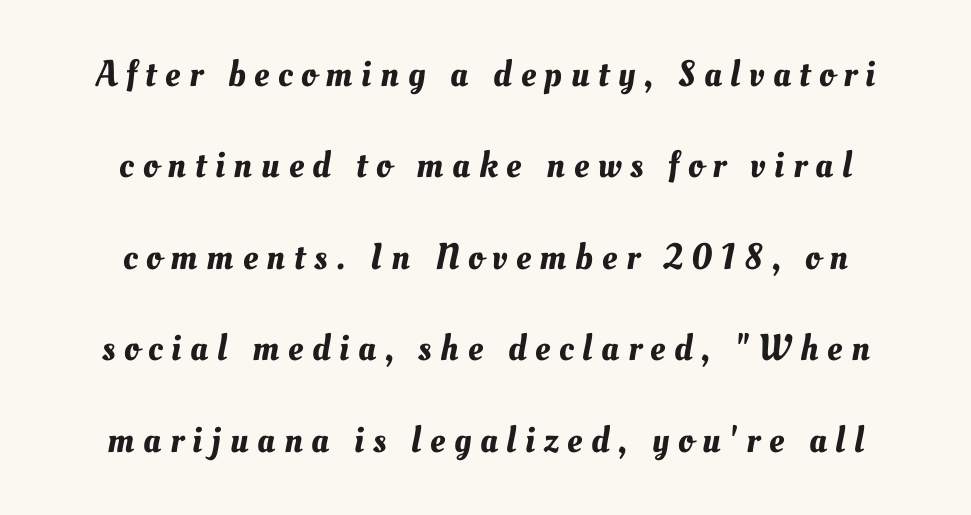
The image shows 37 px text type; set centered, loose line spacing (2.47x), unusually wide letter spacing (+0.24 em), not underlined; medium stroke contrast and a small x-height.
